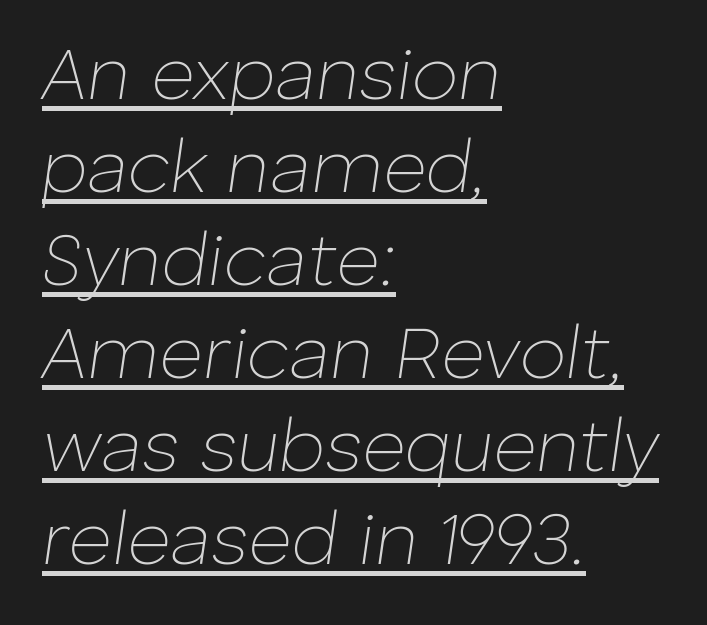
Short note: letters normally spaced. A light-to-regular cut is what we see here. Leftover space on each line is placed entirely after the last word. Quick note: italic. Every word sits above its own underline. The letters advance in unequal steps, a hallmark of proportional type.
